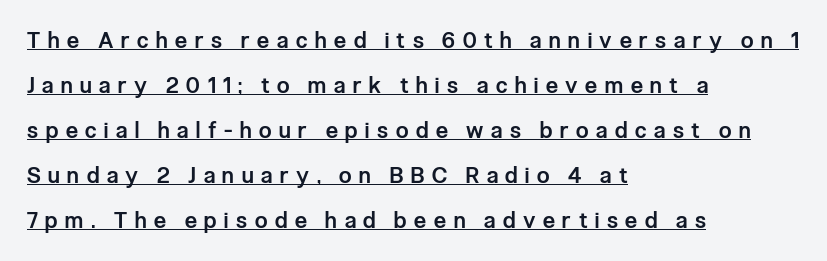
The image shows 22 px text type, upright; set left-aligned, loose line spacing (2.04x), unusually wide letter spacing (+0.35 em), underlined.
